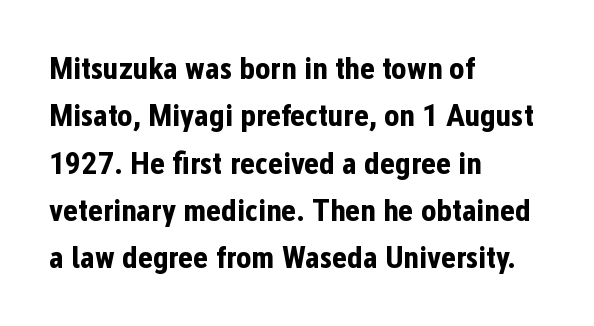
Q: Is the text bold? A: Yes.
Q: Is the text italic (slanted)? A: No, it is upright.
Q: Is the typeface a serif or a sans-serif typeface? A: Sans-serif.
Q: Is the text underlined? A: No.
Q: How is the paragraph aligned? A: Left-aligned.
Q: Is the spacing between letters normal or unusually wide? A: Normal.
Q: Is the spacing between lines tight, normal or loose? A: Normal.
Q: Width (condensed, normal, or wide)? A: Condensed.
Q: Stroke contrast? A: Low.
Q: x-height? A: Medium.
Q: Monospaced? A: No.
